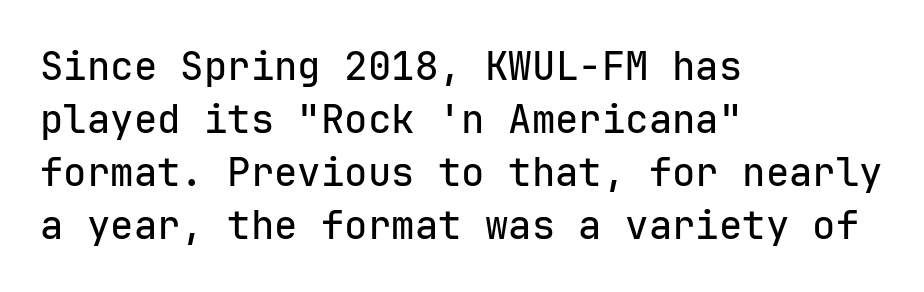
Left-aligned paragraph, ragged on the right. Any mark beneath the type? The region is blank. Reading down the column, the eye jumps a familiar distance to each next line. How are the letters spaced? Ordinarily, with no added tracking. Do the characters align in a grid? Yes, the font is monospaced.
